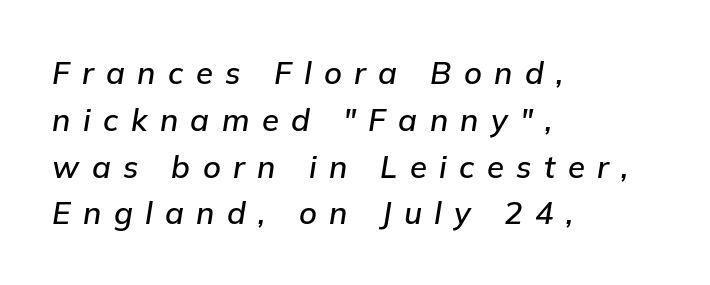
Q: Is the text italic (slanted)? A: Yes, it leans right by about 9 degrees.
Q: Is the text underlined? A: No.
Q: How is the paragraph aligned? A: Left-aligned.
Q: Is the spacing between letters normal or unusually wide? A: Unusually wide.
Q: Is the spacing between lines tight, normal or loose? A: Normal.
Q: Width (condensed, normal, or wide)? A: Normal.
Q: Stroke contrast? A: Low.
Q: x-height? A: Medium.
Q: Monospaced? A: No.
